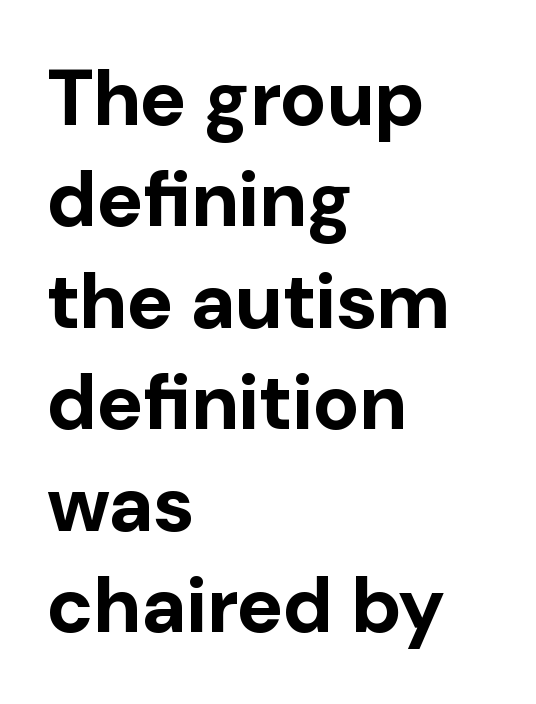
The image shows 78 px bold sans-serif type, upright; set left-aligned, normal line spacing (1.3x), normal letter spacing, not underlined; low stroke contrast and a medium x-height.
